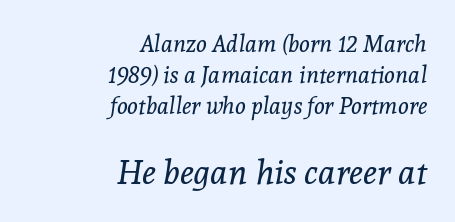
The image shows 34 px regular-weight serif type, italic (leaning right); set right-aligned, normal line spacing (1.34x), normal letter spacing, not underlined; the second (bottom) block is 1.48x larger; a medium x-height.
